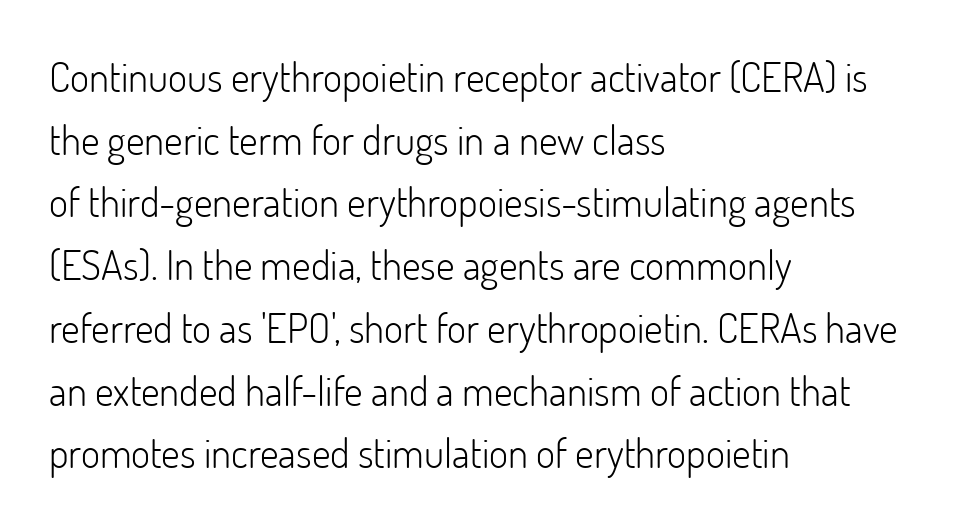
Q: Is the text bold? A: No.
Q: Is the text italic (slanted)? A: No, it is upright.
Q: Is the typeface a serif or a sans-serif typeface? A: Sans-serif.
Q: Is the text underlined? A: No.
Q: How is the paragraph aligned? A: Left-aligned.
Q: Is the spacing between letters normal or unusually wide? A: Normal.
Q: Is the spacing between lines tight, normal or loose? A: Normal.
Q: Width (condensed, normal, or wide)? A: Normal.
Q: Stroke contrast? A: Low.
Q: x-height? A: Small.
Q: Monospaced? A: No.
